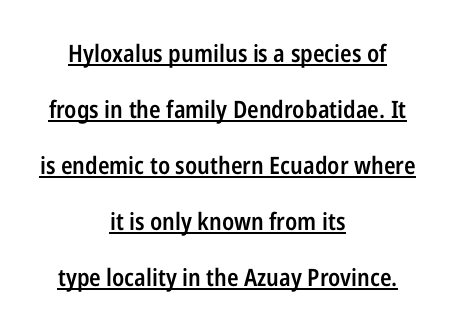
The image shows 24 px text type, upright; set centered, loose line spacing (2.33x), normal letter spacing, underlined.
